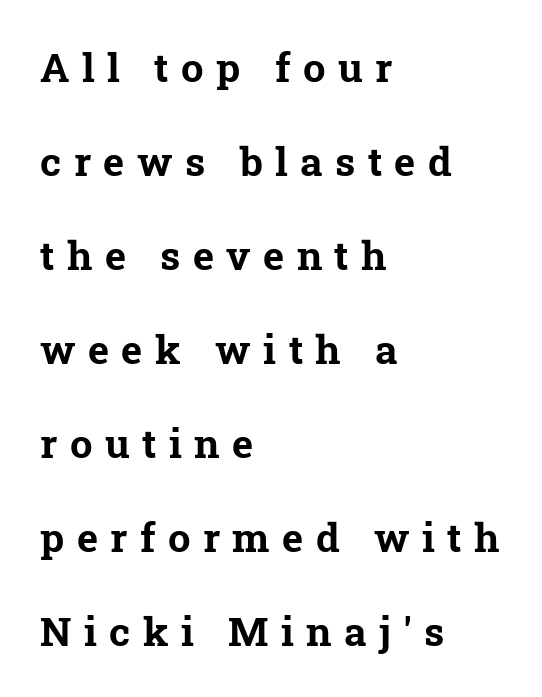
Rule under the text: the space is simply empty. The lines are quadded left. The typesetting leans heavy: a genuine bold. Each letter keeps its own natural width here, so spacing adapts to shape. The face used here is rendered with a markedly widened letterfit.
